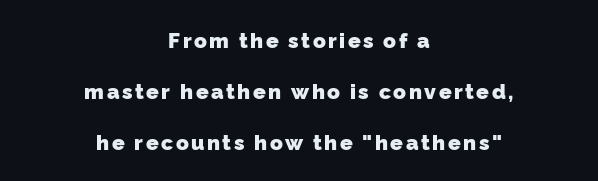
Notice how thick the strokes are: this is what a full bold looks like. Descender tails drop into unmarked territory. One glance says open: line gaps are wider than usual. The whitespace from short lines is split evenly between both sides.
